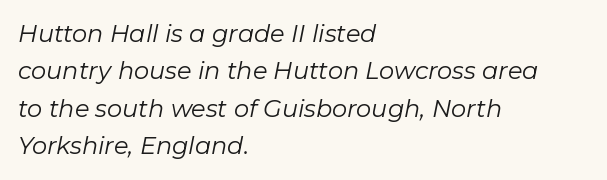
Q: Is the text bold? A: No.
Q: Is the text italic (slanted)? A: Yes, it leans right by about 11 degrees.
Q: Is the text underlined? A: No.
Q: How is the paragraph aligned? A: Left-aligned.
Q: Is the spacing between letters normal or unusually wide? A: Normal.
Q: Is the spacing between lines tight, normal or loose? A: Normal.
